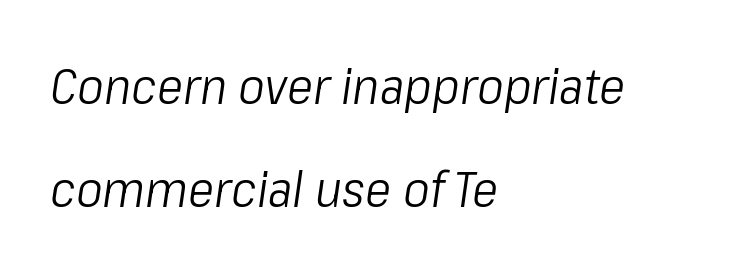
The image shows 50 px light, condensed type, italic (leaning right); set left-aligned, loose line spacing (2.06x), normal letter spacing, not underlined; low stroke contrast and a medium x-height.
